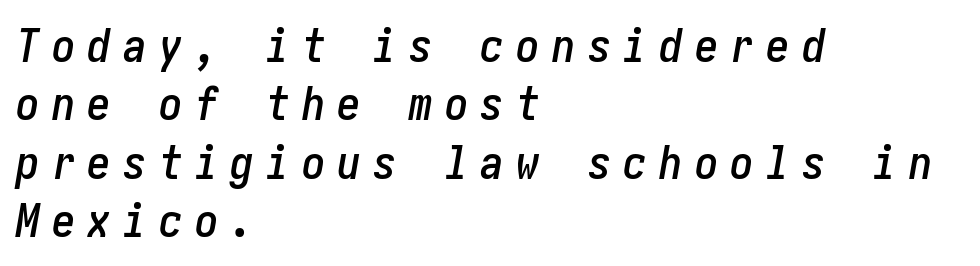
Q: Is the text italic (slanted)? A: Yes, it leans right by about 10 degrees.
Q: Is the text underlined? A: No.
Q: How is the paragraph aligned? A: Left-aligned.
Q: Is the spacing between letters normal or unusually wide? A: Unusually wide.
Q: Width (condensed, normal, or wide)? A: Condensed.
Q: Stroke contrast? A: Low.
Q: x-height? A: Medium.
